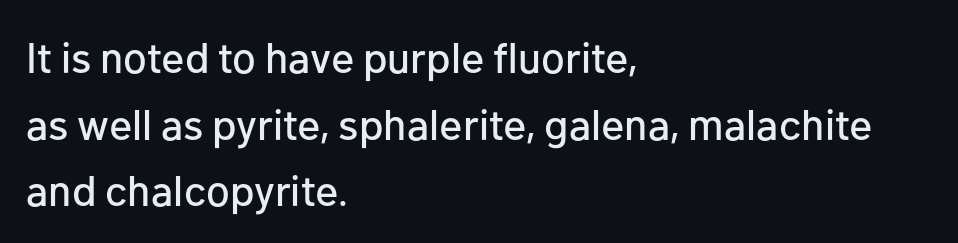
The image shows 43 px sans-serif type, upright; set left-aligned, normal line spacing (1.55x), normal letter spacing, not underlined; low stroke contrast and a medium x-height.
